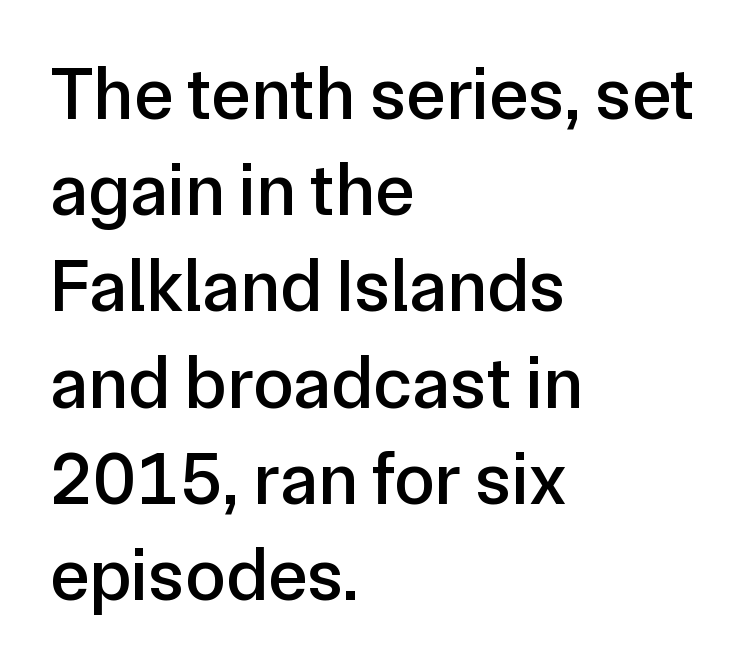
A typesetter would call this leading conventional body-copy spacing. Only glyphs here, with clear space below each row. In terms of letterspacing, this is plain default setting. The compositor pushed each line to the left boundary. Character widths vary here, with narrow letters taking less room than wide ones.
